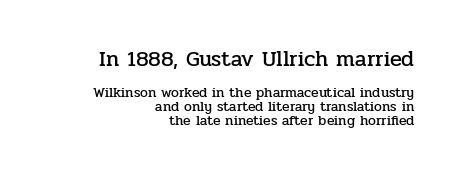
The image shows 22 px text type, upright; set right-aligned, tight line spacing (1.0x), normal letter spacing, not underlined; the first (top) block is 1.57x larger.
